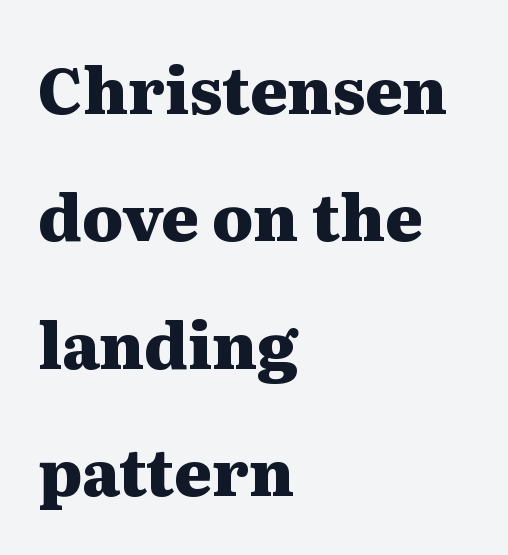
Q: Is the text bold? A: Yes.
Q: Is the text italic (slanted)? A: No, it is upright.
Q: Is the typeface a serif or a sans-serif typeface? A: Serif.
Q: Is the text underlined? A: No.
Q: How is the paragraph aligned? A: Left-aligned.
Q: Is the spacing between letters normal or unusually wide? A: Normal.
Q: Is the spacing between lines tight, normal or loose? A: Loose.
Q: Width (condensed, normal, or wide)? A: Wide.
Q: Stroke contrast? A: Medium.
Q: x-height? A: Medium.
Q: Monospaced? A: No.
